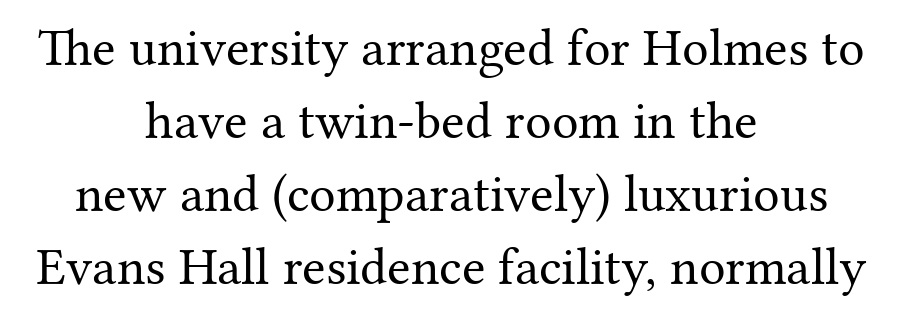
The image shows 53 px regular-weight serif type, upright; set centered, normal line spacing (1.38x), normal letter spacing, not underlined; medium stroke contrast and a medium x-height.
